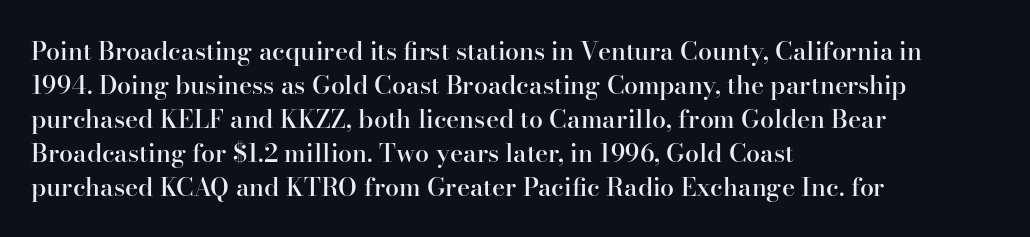
{"italic": "no", "bold": "semi", "underline": "no", "align": "left", "line_spacing": "normal", "line_spacing_ratio": 1.36, "letter_spacing": "normal", "letter_spacing_em": 0.0, "glyph_px": 25}
